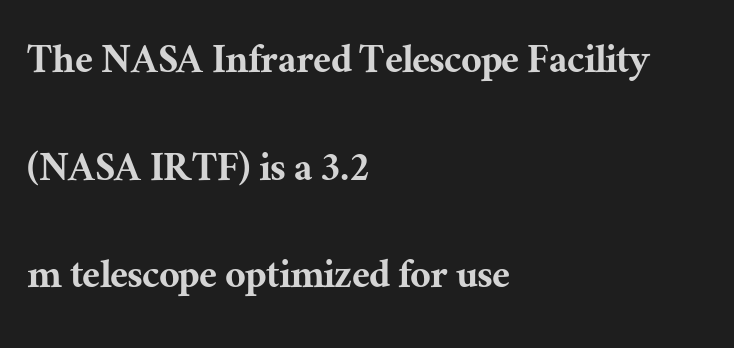
Q: Is the text italic (slanted)? A: No, it is upright.
Q: Is the typeface a serif or a sans-serif typeface? A: Serif.
Q: Is the text underlined? A: No.
Q: How is the paragraph aligned? A: Left-aligned.
Q: Is the spacing between letters normal or unusually wide? A: Normal.
Q: Is the spacing between lines tight, normal or loose? A: Loose.
Q: Width (condensed, normal, or wide)? A: Normal.
Q: Stroke contrast? A: Medium.
Q: x-height? A: Medium.
Q: Monospaced? A: No.
